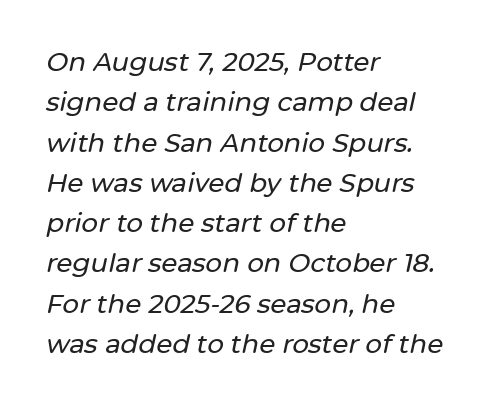
Q: Is the text italic (slanted)? A: Yes, it leans right by about 12 degrees.
Q: Is the text underlined? A: No.
Q: How is the paragraph aligned? A: Left-aligned.
Q: Is the spacing between letters normal or unusually wide? A: Normal.
Q: Is the spacing between lines tight, normal or loose? A: Normal.
